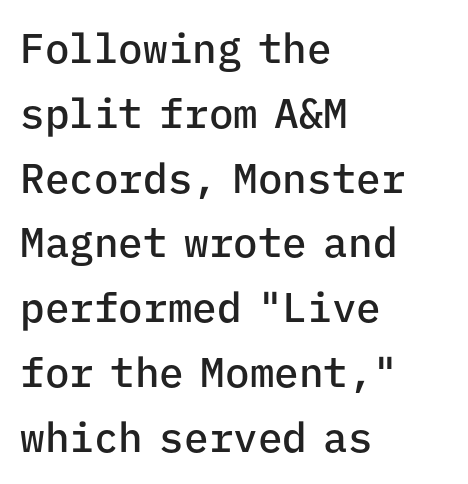
{"serif": "no", "italic": "no", "bold": "semi", "weight": "semibold", "width": "normal", "stroke_contrast": "low", "x_height": "medium", "monospaced": "yes", "underline": "no", "align": "left", "line_spacing": "normal", "line_spacing_ratio": 1.58, "letter_spacing": "normal", "letter_spacing_em": 0.0, "glyph_px": 41}
